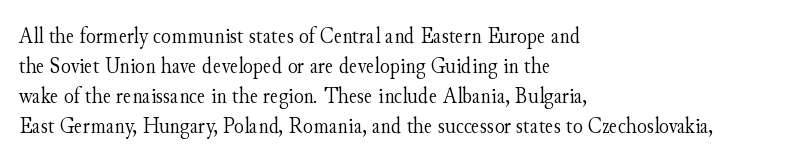
The lines are quadded left. The font sits on the lighter half of the weight spectrum, regular included. Tracking here is standard; glyphs follow each other at the usual distance. Italic? Not at all — the glyphs are vertical. Rule under the text: the space is simply empty.
